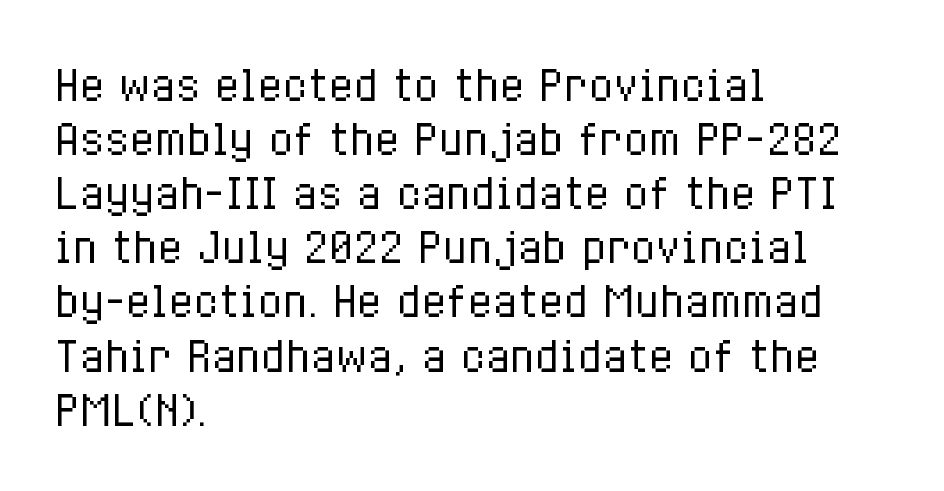
{"italic": "no", "bold": "no", "weight": "regular", "width": "condensed", "stroke_contrast": "low", "x_height": "medium", "monospaced": "no", "underline": "no", "align": "left", "line_spacing": "normal", "line_spacing_ratio": 1.32, "letter_spacing": "normal", "letter_spacing_em": 0.0, "glyph_px": 41}
